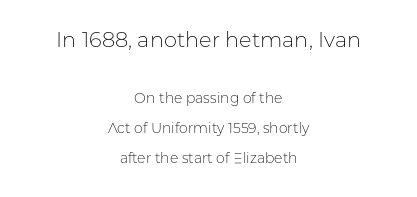
Q: Is the text bold? A: No.
Q: Is the text italic (slanted)? A: No, it is upright.
Q: Is the text underlined? A: No.
Q: How is the paragraph aligned? A: Centered.
Q: Is the spacing between letters normal or unusually wide? A: Normal.
Q: Is the spacing between lines tight, normal or loose? A: Loose.
Q: Which block of text is set in a larger size, the first (top) or the second (bottom)? A: The first (top) one.
